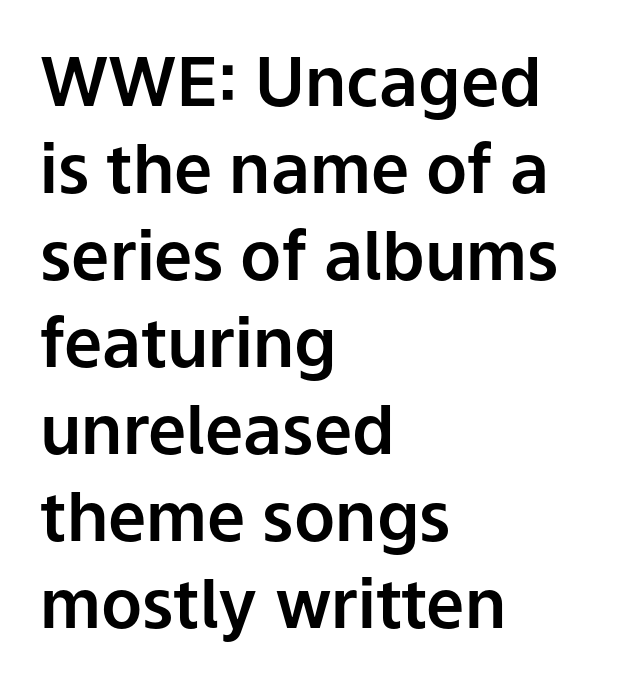
Q: Is the text italic (slanted)? A: No, it is upright.
Q: Is the typeface a serif or a sans-serif typeface? A: Sans-serif.
Q: Is the text underlined? A: No.
Q: How is the paragraph aligned? A: Left-aligned.
Q: Is the spacing between letters normal or unusually wide? A: Normal.
Q: Is the spacing between lines tight, normal or loose? A: Normal.
Q: Width (condensed, normal, or wide)? A: Normal.
Q: Stroke contrast? A: Low.
Q: x-height? A: Medium.
Q: Monospaced? A: No.
